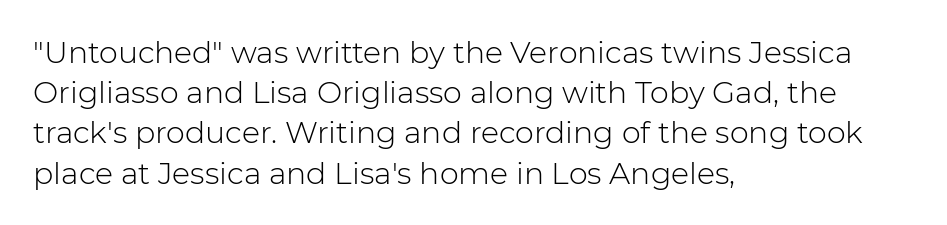
Designer's note — italics off, roman on. Where is the straight margin? On the left. The passage shown is typed in a proportional face where columns would drift. Regular leading. Font category for this specimen: sans-serif. Nothing heavy about these letters — not bold at all.
